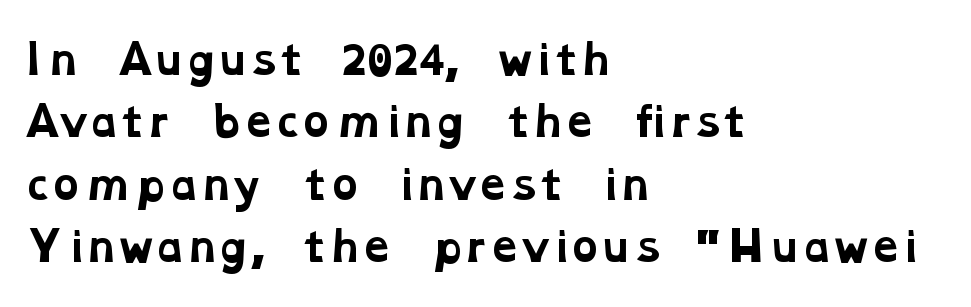
Q: Is the text bold? A: Yes.
Q: Is the typeface a serif or a sans-serif typeface? A: Serif.
Q: Is the text underlined? A: No.
Q: How is the paragraph aligned? A: Left-aligned.
Q: Is the spacing between letters normal or unusually wide? A: Normal.
Q: Is the spacing between lines tight, normal or loose? A: Normal.
Q: Width (condensed, normal, or wide)? A: Wide.
Q: Stroke contrast? A: Low.
Q: x-height? A: Medium.
Q: Monospaced? A: No.
